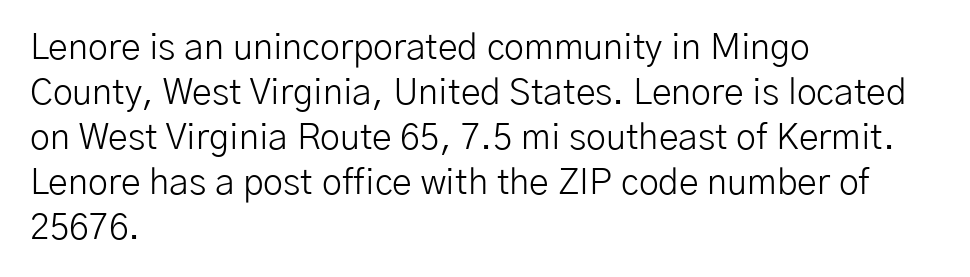
The image shows 36 px light sans-serif type, upright; set left-aligned, normal line spacing (1.25x), normal letter spacing, not underlined; low stroke contrast and a medium x-height.
